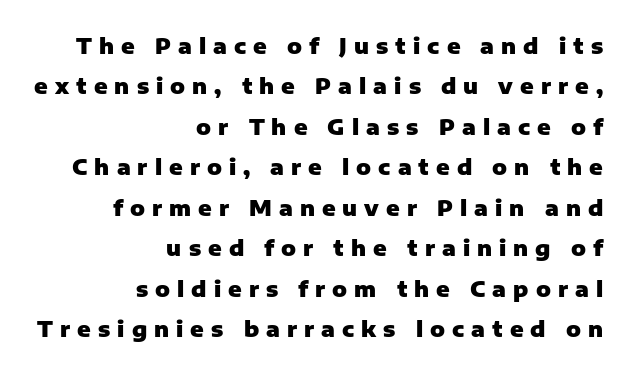
The image shows 22 px bold type, upright; set right-aligned, line spacing 1.84x, unusually wide letter spacing (+0.32 em), not underlined.
